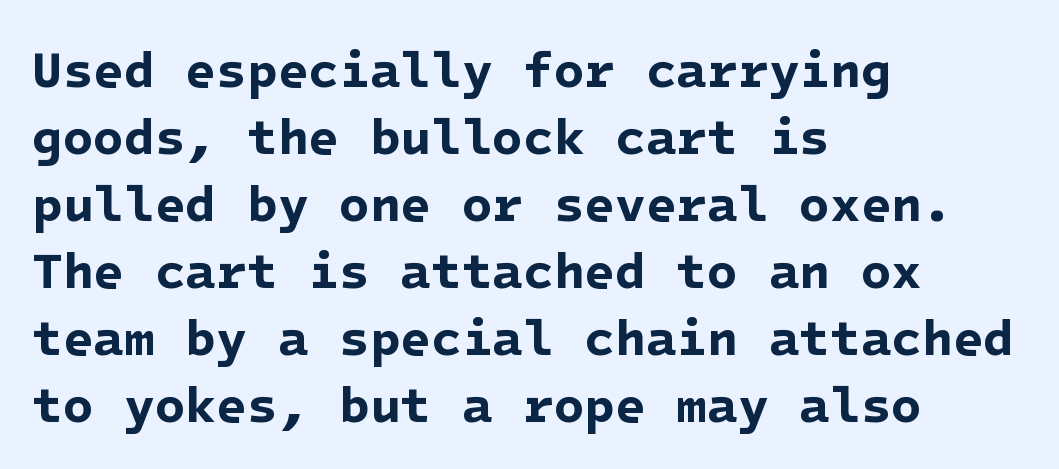
{"serif": "no", "bold": "yes", "weight": "bold", "width": "normal", "stroke_contrast": "low", "x_height": "medium", "underline": "no", "align": "left", "line_spacing": "normal", "line_spacing_ratio": 1.34, "letter_spacing": "normal", "letter_spacing_em": 0.0, "glyph_px": 50}
